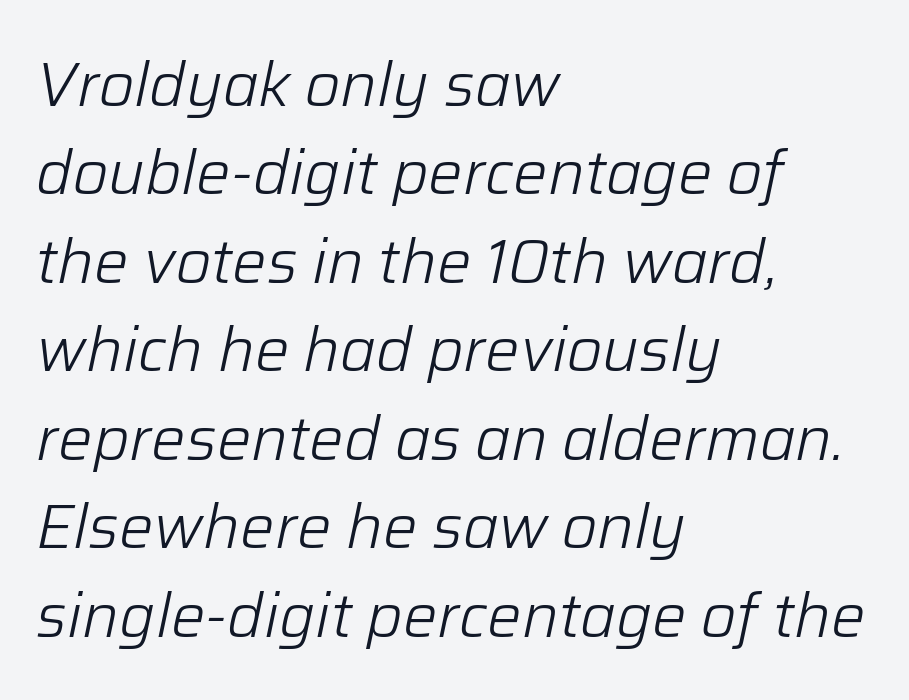
{"italic": "yes", "lean": "right", "slant_degrees": 12, "bold": "no", "weight": "light", "width": "normal", "stroke_contrast": "low", "x_height": "medium", "monospaced": "no", "underline": "no", "align": "left", "line_spacing": "normal", "line_spacing_ratio": 1.45, "letter_spacing": "normal", "letter_spacing_em": 0.0, "glyph_px": 61}
